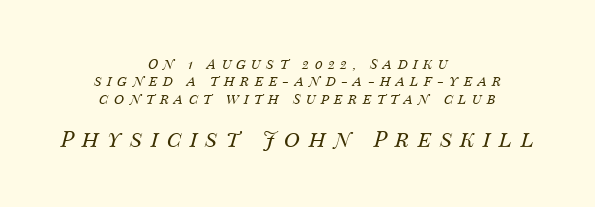
Look at the glyph heights: the lower group is clearly the bigger setting. Counters stay open thanks to moderate or lighter strokes. The whole block is typeset with a tilt. Interline gaps are of average width in this sample. Caption: multi-line text, centered on the measure. The strip under each line holds only bare page.
